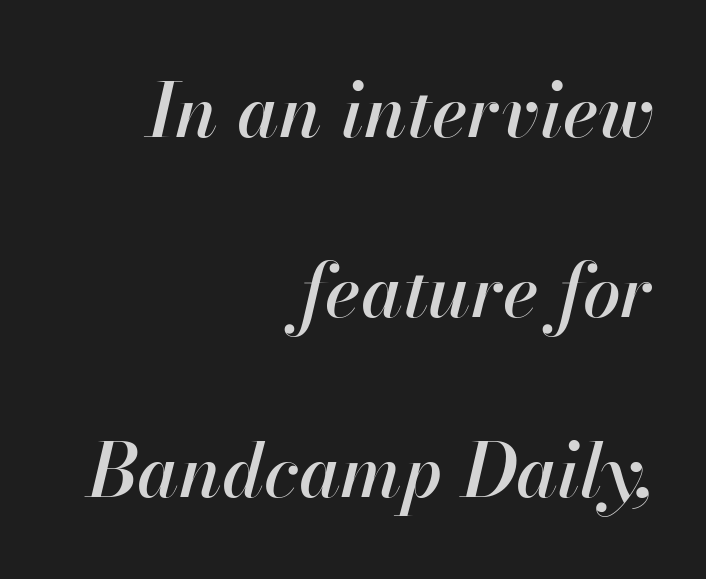
{"italic": "yes", "lean": "right", "slant_degrees": 13, "width": "normal", "stroke_contrast": "high", "x_height": "small", "monospaced": "no", "underline": "no", "align": "right", "line_spacing": "loose", "line_spacing_ratio": 2.4, "letter_spacing": "normal", "letter_spacing_em": 0.0, "glyph_px": 75}
